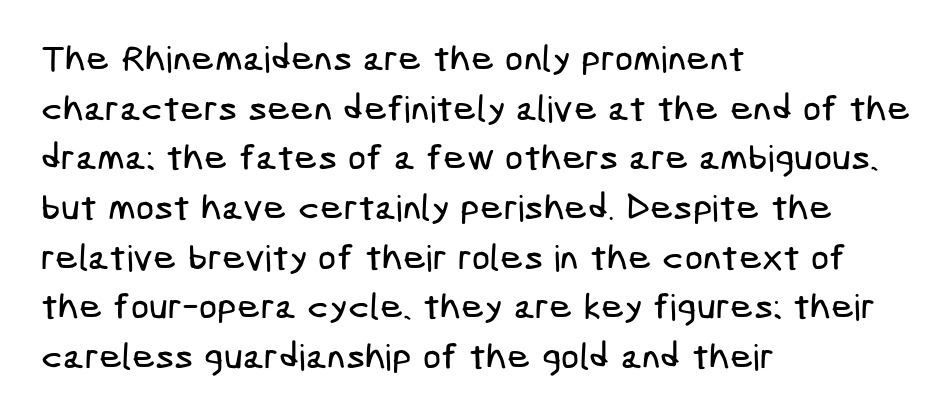
Q: Is the typeface a serif or a sans-serif typeface? A: Sans-serif.
Q: Is the text underlined? A: No.
Q: How is the paragraph aligned? A: Left-aligned.
Q: Is the spacing between letters normal or unusually wide? A: Normal.
Q: Is the spacing between lines tight, normal or loose? A: Normal.
Q: Width (condensed, normal, or wide)? A: Condensed.
Q: Stroke contrast? A: Low.
Q: x-height? A: Medium.
